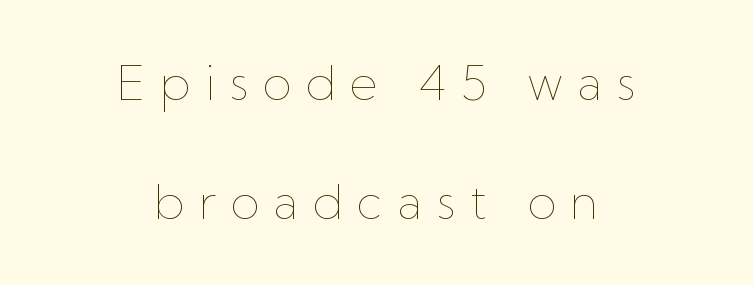
{"italic": "no", "bold": "no", "weight": "thin", "width": "normal", "stroke_contrast": "low", "x_height": "medium", "monospaced": "no", "underline": "no", "align": "center", "line_spacing": "loose", "line_spacing_ratio": 2.48, "letter_spacing": "wide", "letter_spacing_em": 0.29, "glyph_px": 48}
